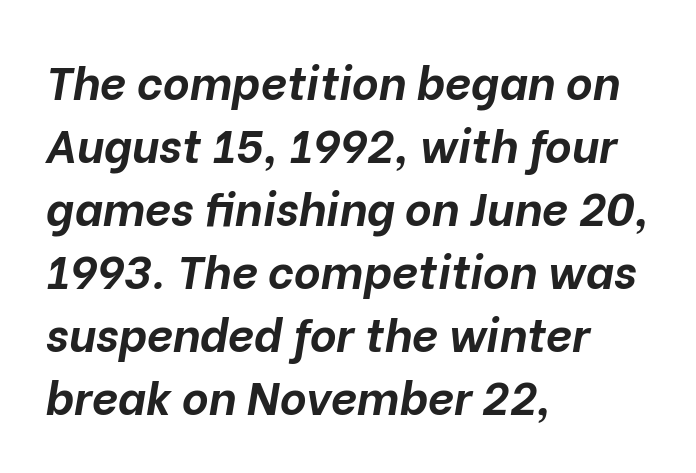
Q: Is the text bold? A: Yes.
Q: Is the text italic (slanted)? A: Yes, it leans right by about 10 degrees.
Q: Is the text underlined? A: No.
Q: How is the paragraph aligned? A: Left-aligned.
Q: Is the spacing between letters normal or unusually wide? A: Normal.
Q: Is the spacing between lines tight, normal or loose? A: Normal.
Q: Width (condensed, normal, or wide)? A: Normal.
Q: Stroke contrast? A: Low.
Q: x-height? A: Medium.
Q: Monospaced? A: No.
